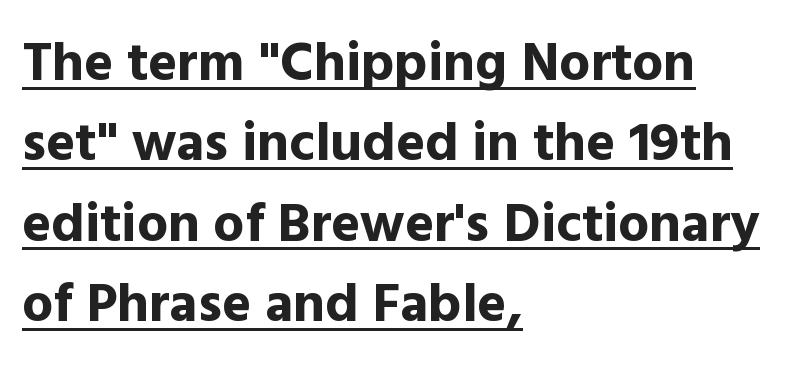
Typeset ragged right — the left edge is the straight one. Quick note: interline space is typical. This is roman type, the default non-slanted kind. How heavy is the stroke? Heavy — this is a bold. Glance below the letters and you will spot a drawn line.
